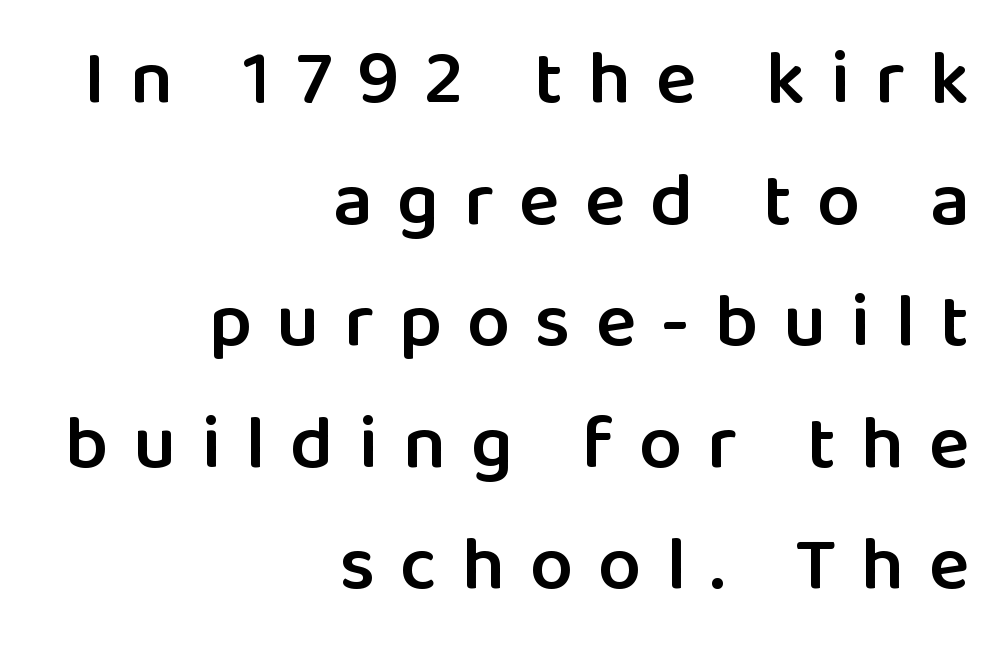
Q: Is the text bold? A: Semi-bold.
Q: Is the text italic (slanted)? A: No, it is upright.
Q: Is the typeface a serif or a sans-serif typeface? A: Sans-serif.
Q: Is the text underlined? A: No.
Q: How is the paragraph aligned? A: Right-aligned.
Q: Is the spacing between letters normal or unusually wide? A: Unusually wide.
Q: Is the spacing between lines tight, normal or loose? A: Normal.
Q: Width (condensed, normal, or wide)? A: Normal.
Q: Stroke contrast? A: Low.
Q: x-height? A: Medium.
Q: Monospaced? A: No.
